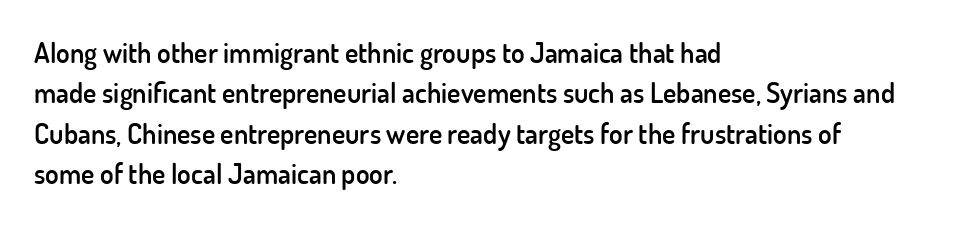
This rendering features lettering with no underline. Tall strokes in this sample are plumb rather than angled. Varying glyph widths throughout — classic text-font behaviour. Font category for this specimen: sans-serif. Tracking value appears to be zero — textbook default spacing.
